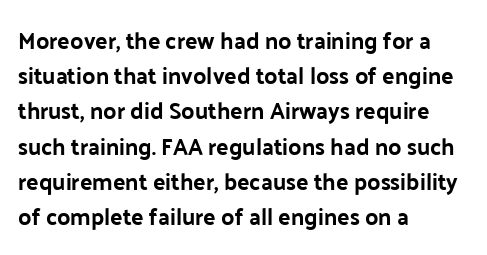
The image shows 23 px bold type, upright; set left-aligned, normal line spacing (1.53x), normal letter spacing, not underlined.
